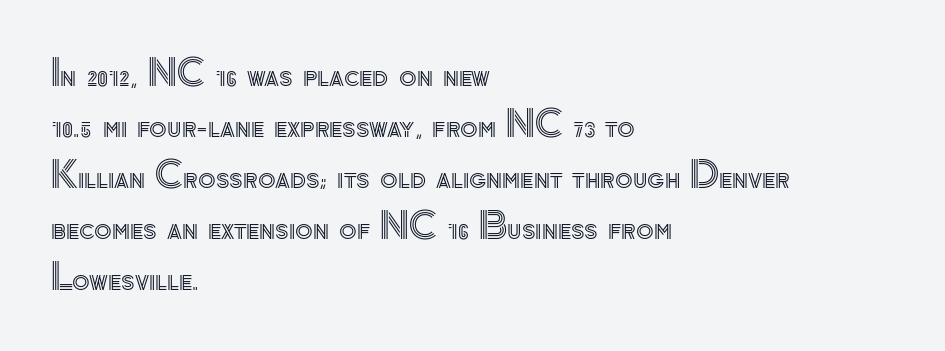
Every character sits straight up, as roman type does. Descenders hang freely into open space. Looks like regular typesetting: each glyph gets only the width it needs. This sample keeps an unexceptional amount of space between lines. Which margin do the lines hug? The left one — the right edge is uneven.
